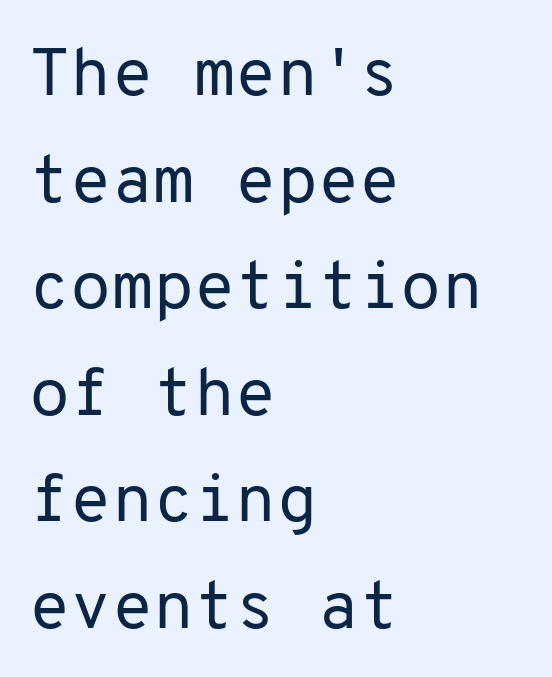
The image shows 67 px regular-weight sans-serif type, upright, monospaced; set left-aligned, normal line spacing (1.59x), normal letter spacing, not underlined; low stroke contrast and a medium x-height.
